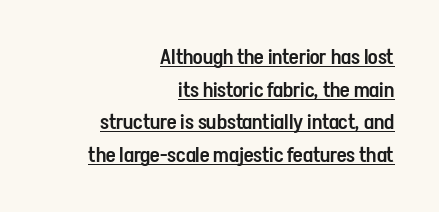
The image shows 21 px text type, upright; set right-aligned, normal line spacing (1.55x), normal letter spacing, underlined.
